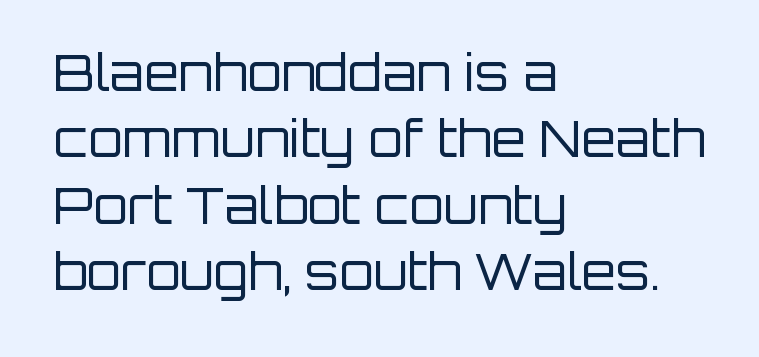
The image shows 50 px regular-weight sans-serif type, upright; set left-aligned, normal line spacing (1.33x), normal letter spacing, not underlined; low stroke contrast and a large x-height.
